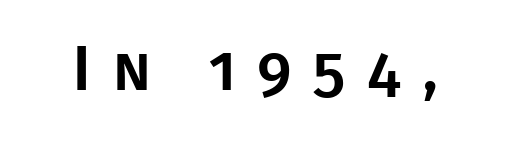
Q: Is the text italic (slanted)? A: No, it is upright.
Q: Is the typeface a serif or a sans-serif typeface? A: Sans-serif.
Q: Is the text underlined? A: No.
Q: Is the spacing between letters normal or unusually wide? A: Unusually wide.
Q: Width (condensed, normal, or wide)? A: Normal.
Q: Stroke contrast? A: Low.
Q: x-height? A: Large.
Q: Monospaced? A: No.
